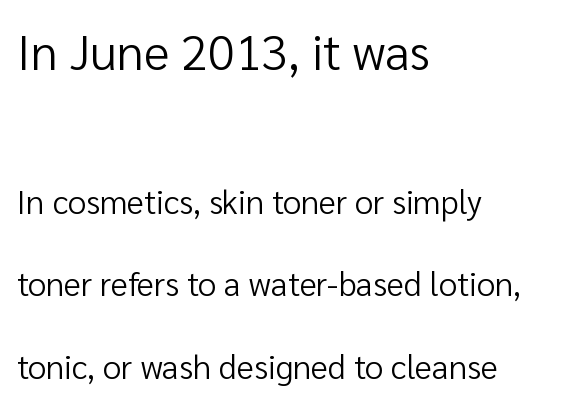
The image shows 49 px regular-weight sans-serif type, upright; set left-aligned, loose line spacing (2.49x), normal letter spacing, not underlined; the first (top) block is 1.48x larger; low stroke contrast and a medium x-height.
